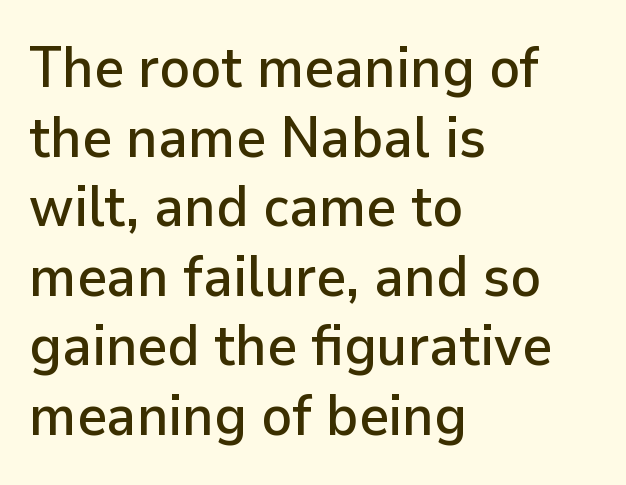
The image shows 57 px sans-serif type, upright; set left-aligned, line spacing 1.22x, normal letter spacing, not underlined; low stroke contrast and a medium x-height.
